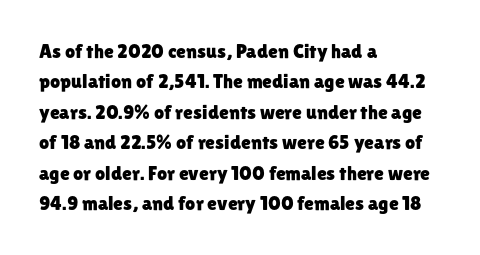
Q: Is the text italic (slanted)? A: No, it is upright.
Q: Is the text underlined? A: No.
Q: How is the paragraph aligned? A: Left-aligned.
Q: Is the spacing between letters normal or unusually wide? A: Normal.
Q: Is the spacing between lines tight, normal or loose? A: Normal.
